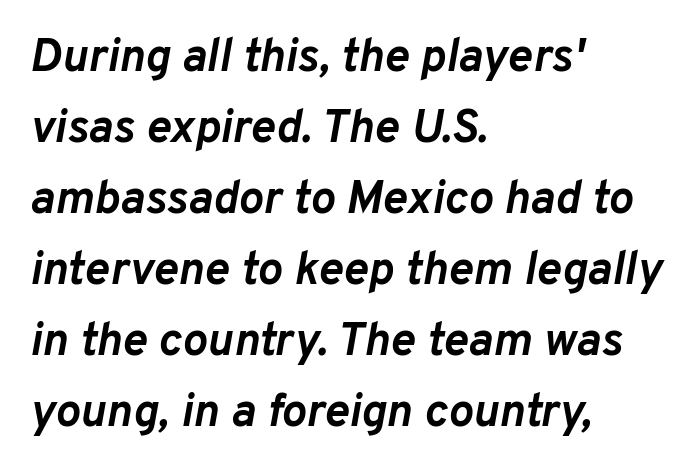
Q: Is the text bold? A: Yes.
Q: Is the text italic (slanted)? A: Yes, it leans right by about 10 degrees.
Q: Is the text underlined? A: No.
Q: How is the paragraph aligned? A: Left-aligned.
Q: Is the spacing between letters normal or unusually wide? A: Normal.
Q: Is the spacing between lines tight, normal or loose? A: Normal.
Q: Width (condensed, normal, or wide)? A: Normal.
Q: Stroke contrast? A: Low.
Q: x-height? A: Medium.
Q: Monospaced? A: No.
